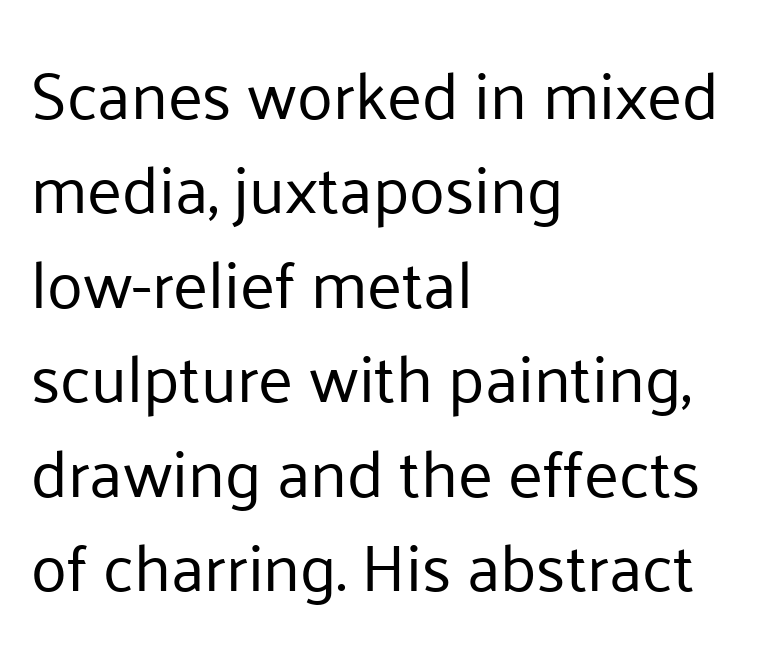
The glyphs are unaccompanied by any horizontal stroke below them. Summary of vertical rhythm: regular, with standard interline spacing. Note the varied advance widths — an 'i' is clearly narrower than an 'm'. You could call the tracking neutral — neither tight nor loose. The typesetter chose a ragged-right arrangement here. The typeface chosen for these lines omits serifs.
